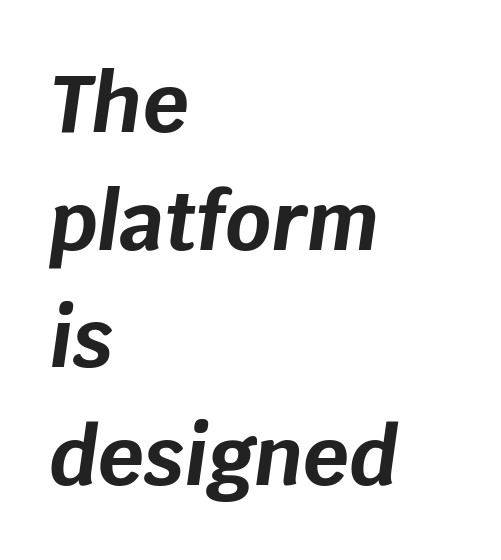
It's the slanting kind of type. The compositor pushed each line to the left boundary. Words float on clear page, feet unadorned. Spacing verdict: proportional, widths tailored to each character. What's the leading like? Ordinary, nothing unusual.
